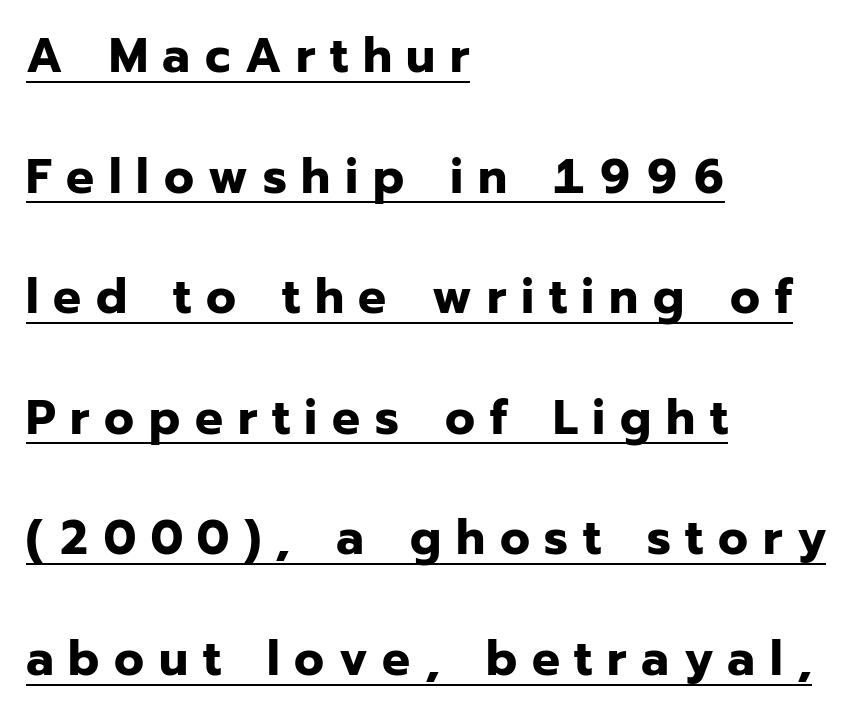
{"serif": "no", "italic": "no", "bold": "yes", "weight": "bold", "width": "normal", "stroke_contrast": "low", "x_height": "medium", "monospaced": "no", "underline": "yes", "align": "left", "line_spacing": "loose", "line_spacing_ratio": 2.46, "letter_spacing": "wide", "letter_spacing_em": 0.3, "glyph_px": 49}
